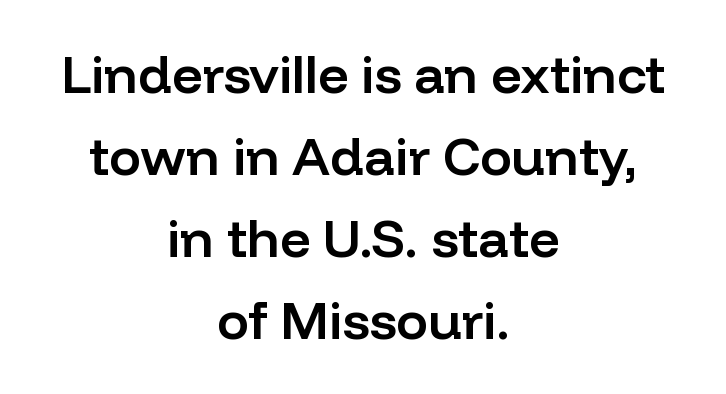
The passage shown is not underscored anywhere. I'd describe the lettering as semibold — firm but not a full bold. Each letter's strokes conclude bluntly, with no projecting serifs. Posture: vertical. The passage shown has conventional tracking throughout.
